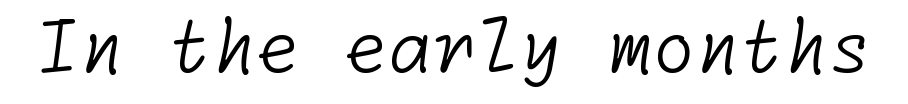
{"serif": "no", "bold": "no", "weight": "light", "width": "normal", "stroke_contrast": "low", "x_height": "medium", "underline": "no", "letter_spacing": "normal", "letter_spacing_em": 0.0, "glyph_px": 71}
